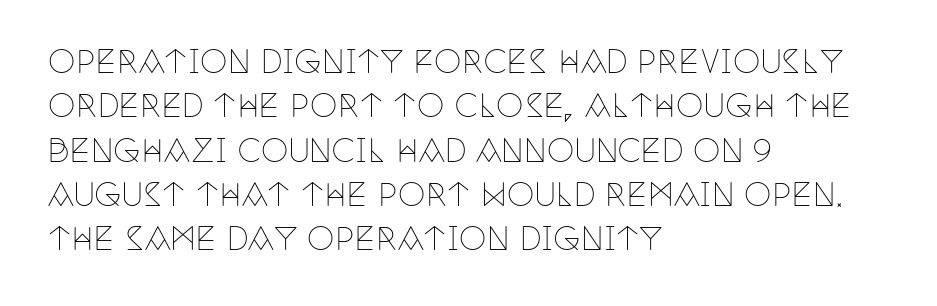
{"serif": "yes", "italic": "no", "bold": "no", "weight": "thin", "width": "condensed", "stroke_contrast": "low", "x_height": "large", "monospaced": "no", "underline": "no", "align": "left", "line_spacing": "normal", "line_spacing_ratio": 1.43, "letter_spacing": "normal", "letter_spacing_em": 0.0, "glyph_px": 31}
